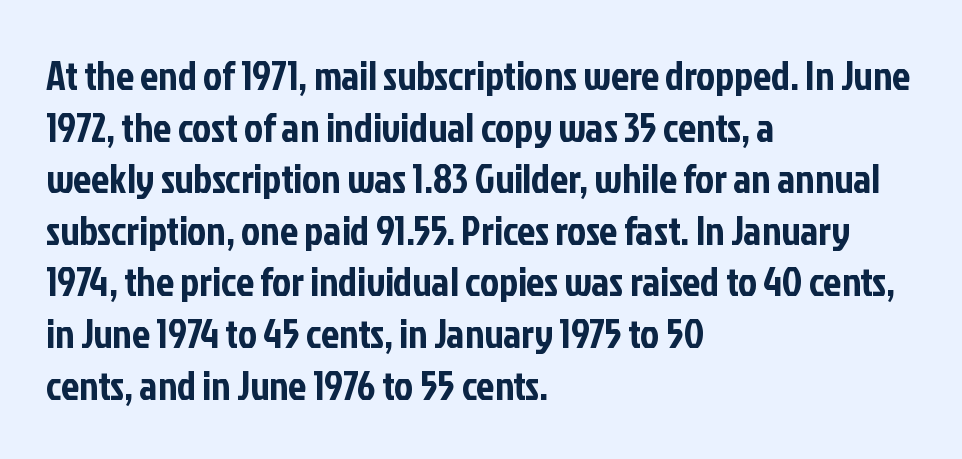
{"serif": "no", "italic": "no", "width": "condensed", "stroke_contrast": "low", "x_height": "medium", "monospaced": "no", "underline": "no", "align": "left", "line_spacing": "normal", "line_spacing_ratio": 1.29, "letter_spacing": "normal", "letter_spacing_em": 0.0, "glyph_px": 40}
